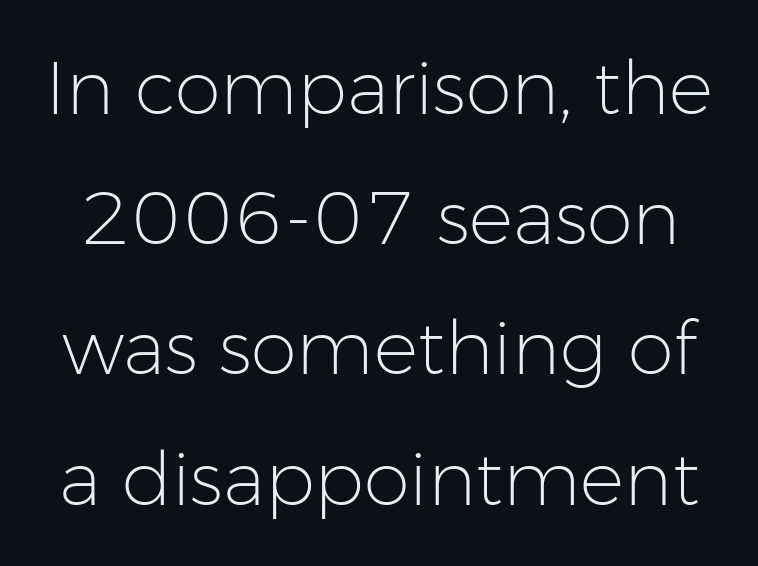
The image shows 74 px light sans-serif type, upright; set line spacing 1.76x, normal letter spacing, not underlined; low stroke contrast and a medium x-height.
